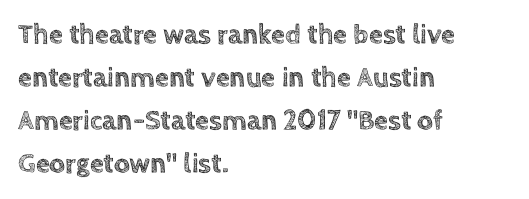
Do the letters lean? They stand straight. Leading matches the norm, producing a regular column. Any mark beneath the type? The region is blank. Caption: multi-line text, flush left, ragged right. This sample has the flowing, uneven cadence of proportional lettering. The face used here is rendered with its standard letterfit.
